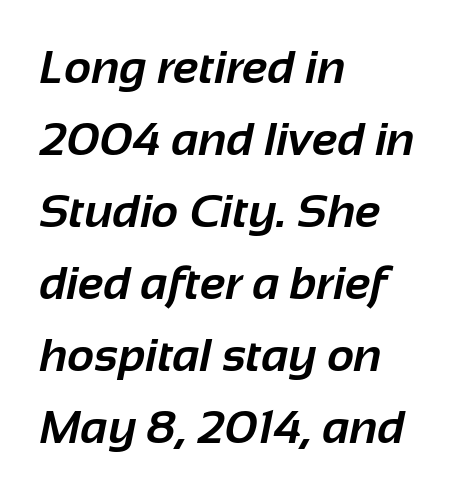
Q: Is the text bold? A: Yes.
Q: Is the typeface a serif or a sans-serif typeface? A: Sans-serif.
Q: Is the text underlined? A: No.
Q: How is the paragraph aligned? A: Left-aligned.
Q: Is the spacing between letters normal or unusually wide? A: Normal.
Q: Is the spacing between lines tight, normal or loose? A: Normal.
Q: Width (condensed, normal, or wide)? A: Normal.
Q: Stroke contrast? A: Low.
Q: x-height? A: Medium.
Q: Monospaced? A: No.
